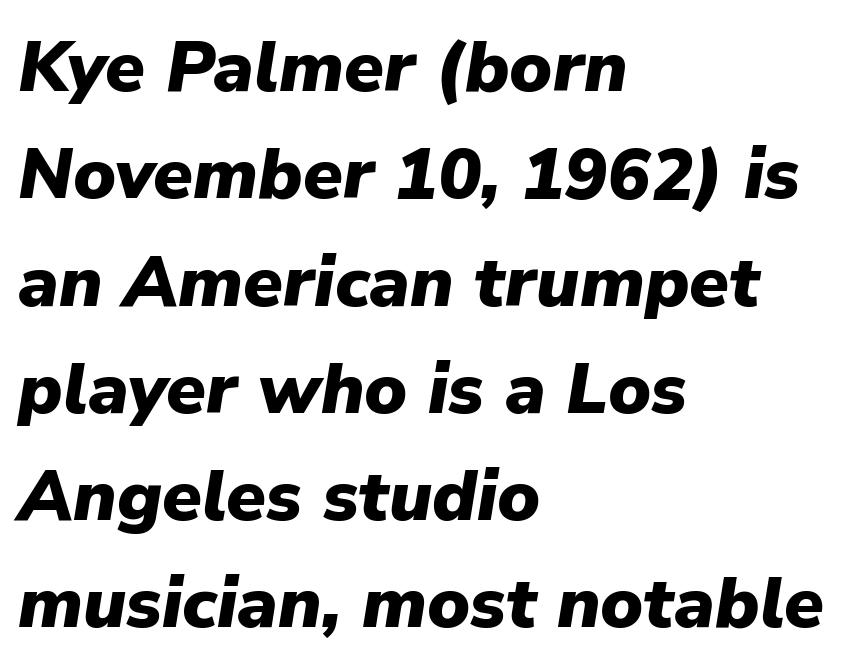
The image shows 72 px heavy type, italic (leaning right); set left-aligned, normal line spacing (1.49x), normal letter spacing, not underlined; low stroke contrast and a medium x-height.
